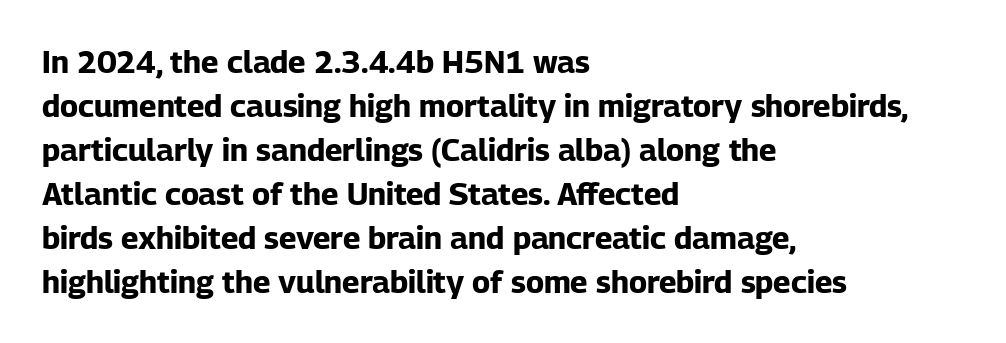
It's the straight-up-and-down kind of type. Character widths vary here, with narrow letters taking less room than wide ones. Type style note: lacks serifs. Summary of vertical rhythm: regular, with standard interline spacing. The letterforms sit shoulder to shoulder at normal distance.
